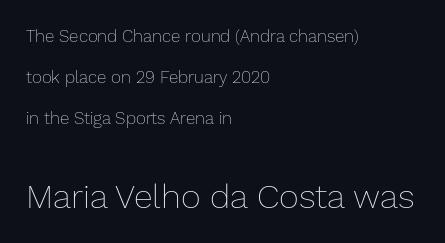
A typesetter would mark this as roman, not italic. Summary of vertical rhythm: relaxed, with wide interline spacing. The face looks like a standard text weight, possibly lighter. The second block has been scaled up relative to the first. Line starts are locked; line ends wander. The gap between lines stays unmarked.
